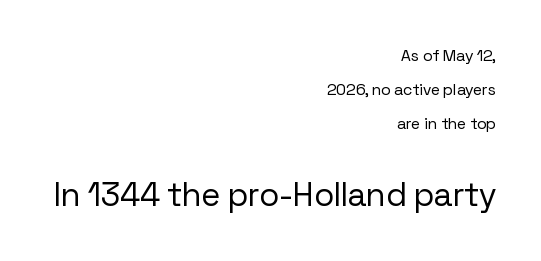
Short and long lines alike share a common ending point at right. Is the lower block the larger one? Yes — the lower block carries the bigger type. The words here are not underlined. Each letter keeps its own natural width here, so spacing adapts to shape. The designer went with a sans here, leaving each stem footless.
